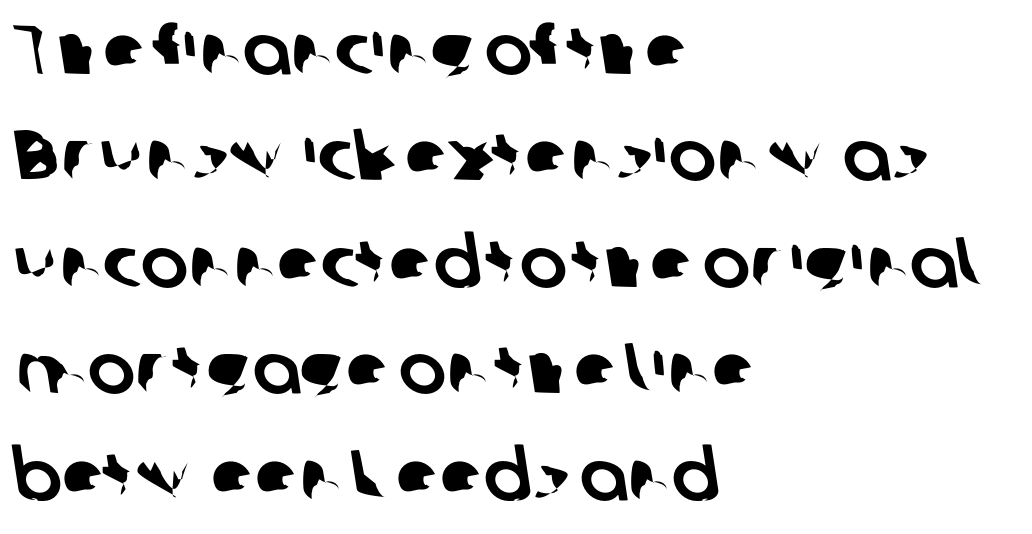
The rendering keeps characters at their native spacing. Underline: absent. Regarding serifs, this sample does without them. The setting favours the left margin, as ordinary paragraphs usually do. Normally led — the rows are evenly, conventionally spaced.
